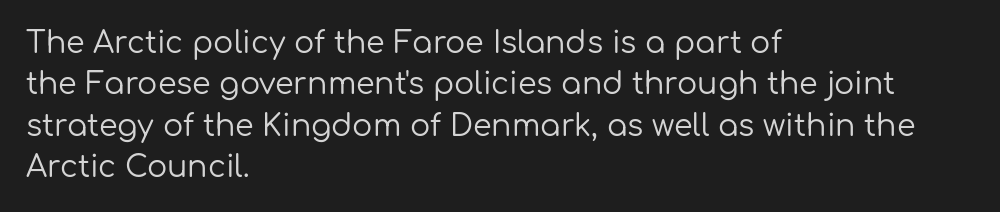
Notice how the stems are strictly vertical — no italics here. Type without underlining. Layout note: lines flush left. The face used here is rendered with its standard letterfit. The face used here is proportionally spaced, like ordinary book or web type.
